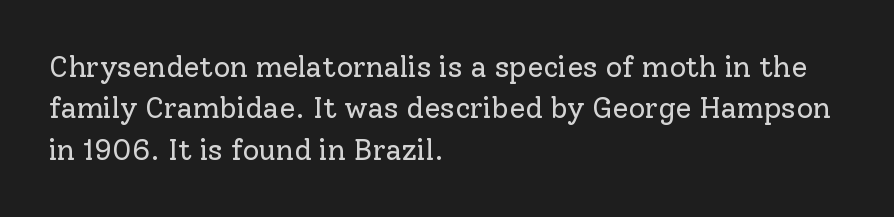
The face used here is rendered with its standard letterfit. Where is the straight margin? On the left. The type family on display is of the serif kind. This sample has the flowing, uneven cadence of proportional lettering.
